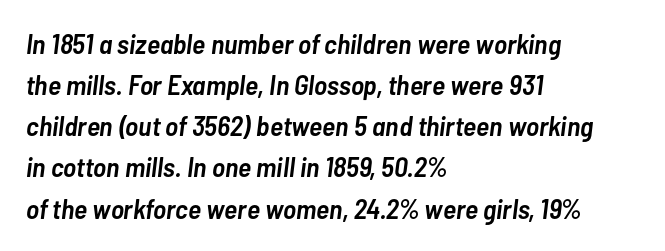
Do the characters align in a grid? No, the font is proportional. Honestly, there is no underline to notice here at all. Characters are canted at an angle relative to the baseline's perpendicular. Honestly, the row spacing looks completely unremarkable. Compared with an ordinary text face, these strokes are moderately heavier — a semibold.
